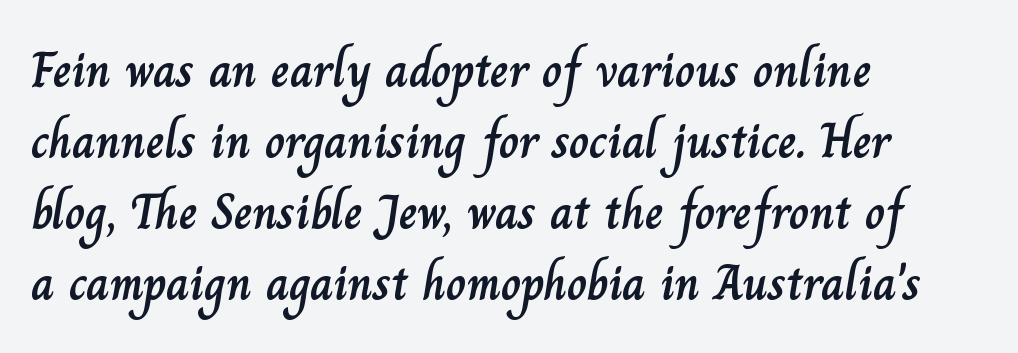
{"width": "normal", "stroke_contrast": "low", "x_height": "small", "monospaced": "no", "underline": "no", "align": "left", "line_spacing": "normal", "line_spacing_ratio": 1.42, "letter_spacing": "normal", "letter_spacing_em": 0.0, "glyph_px": 50}
